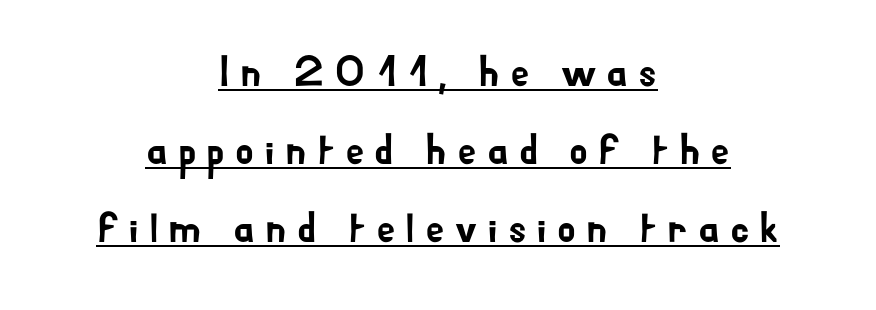
Students, observe the line beneath the letters — that is underlining. This sample uses expanded letter spacing, leaving extra air between glyphs. Does the lettering tilt? It doesn't — this is upright. The rendering uses natural spacing where letterforms have individual widths. The setting favours the middle, as headings and verse often do.
